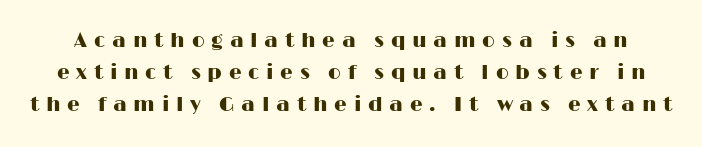
The image shows 20 px text type, upright; set normal line spacing (1.61x), unusually wide letter spacing (+0.34 em), not underlined.
